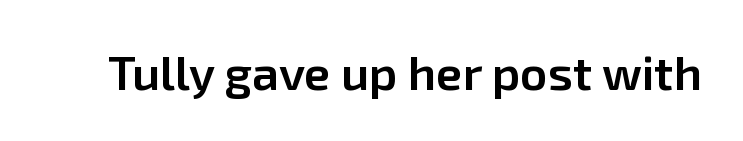
The letters advance in unequal steps, a hallmark of proportional type. Unlike a traditional serif, this face leaves its strokes unadorned. The letterforms sit shoulder to shoulder at normal distance. This is moderately heavy type, rendered in semibold. Plain, unruled lines of type.
